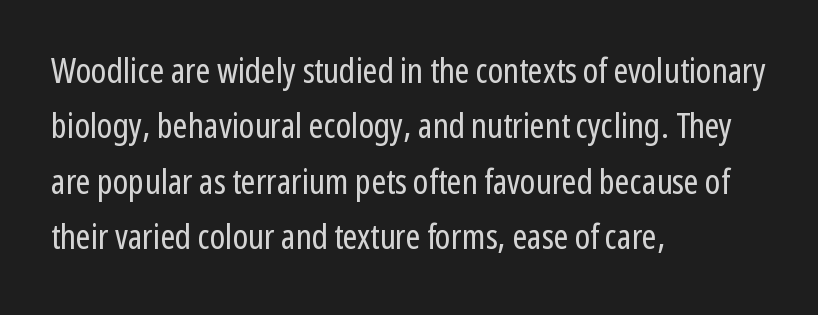
The space beneath each line is pristine and unruled. Posture: vertical. Spacing between characters is what you'd get straight out of the box. A light-to-regular cut is what we see here. Stroke terminals: plain, sans-serif.
